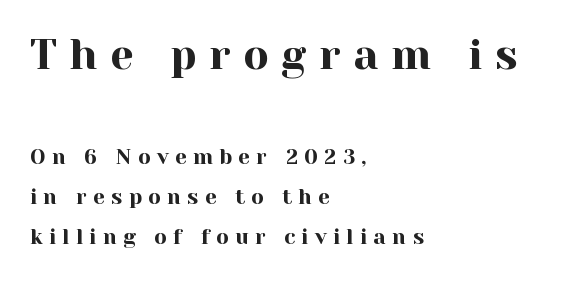
{"serif": "yes", "italic": "no", "width": "normal", "x_height": "medium", "monospaced": "no", "underline": "no", "align": "left", "line_spacing": "loose", "line_spacing_ratio": 1.91, "letter_spacing": "wide", "letter_spacing_em": 0.3, "larger_block": "first", "size_ratio": 2.0, "glyph_px": 42}
